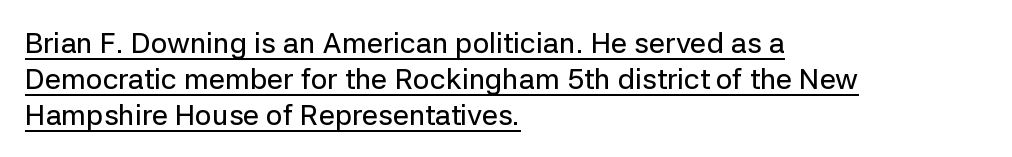
The image shows 29 px sans-serif type, upright; set left-aligned, line spacing 1.24x, normal letter spacing, underlined; low stroke contrast and a medium x-height.
